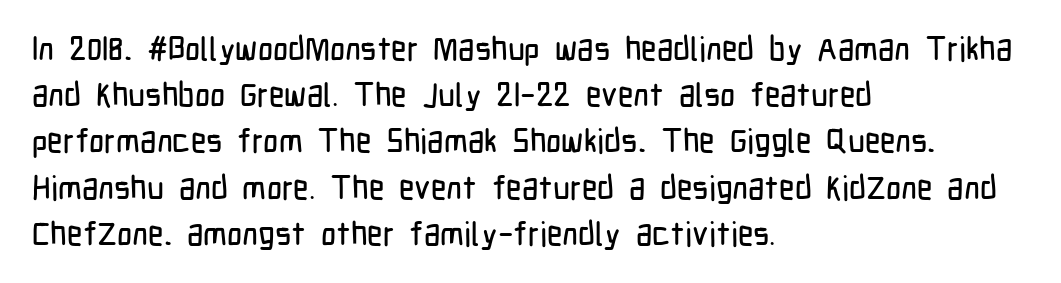
The image shows 33 px condensed sans-serif type, upright; set left-aligned, normal line spacing (1.4x), normal letter spacing, not underlined; low stroke contrast and a medium x-height.
